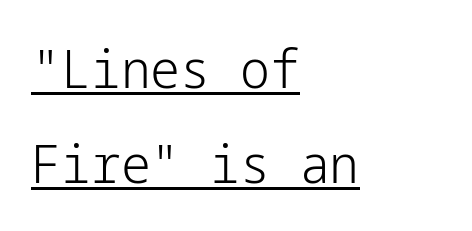
{"serif": "no", "italic": "no", "bold": "no", "weight": "light", "width": "normal", "stroke_contrast": "low", "x_height": "medium", "underline": "yes", "align": "left", "line_spacing_ratio": 1.8, "letter_spacing": "normal", "letter_spacing_em": 0.0, "glyph_px": 53}
